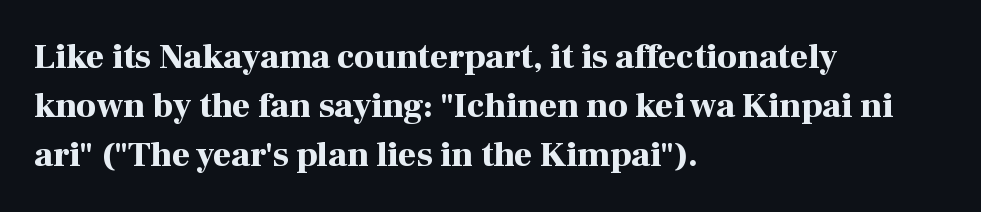
{"serif": "yes", "italic": "no", "bold": "yes", "weight": "bold", "width": "normal", "stroke_contrast": "high", "x_height": "medium", "monospaced": "no", "underline": "no", "align": "left", "line_spacing": "normal", "line_spacing_ratio": 1.4, "letter_spacing": "normal", "letter_spacing_em": 0.0, "glyph_px": 35}
